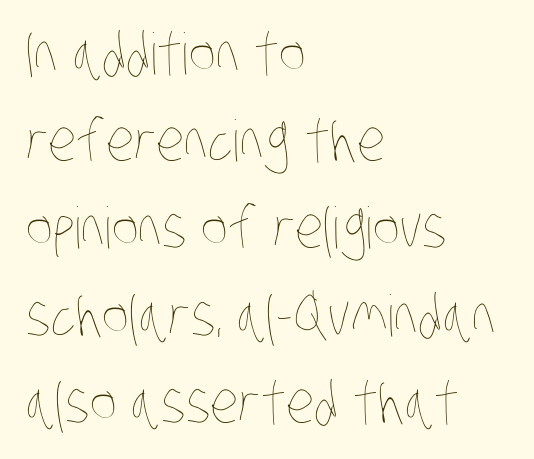
The letters advance in unequal steps, a hallmark of proportional type. No extra tracking has been applied to these lines. The passage shown stacks its lines at a standard gap. One-word summary of the alignment: left. The font is comparable to plain body text, perhaps lighter. Glance below the letters and you will spot only blank space.
